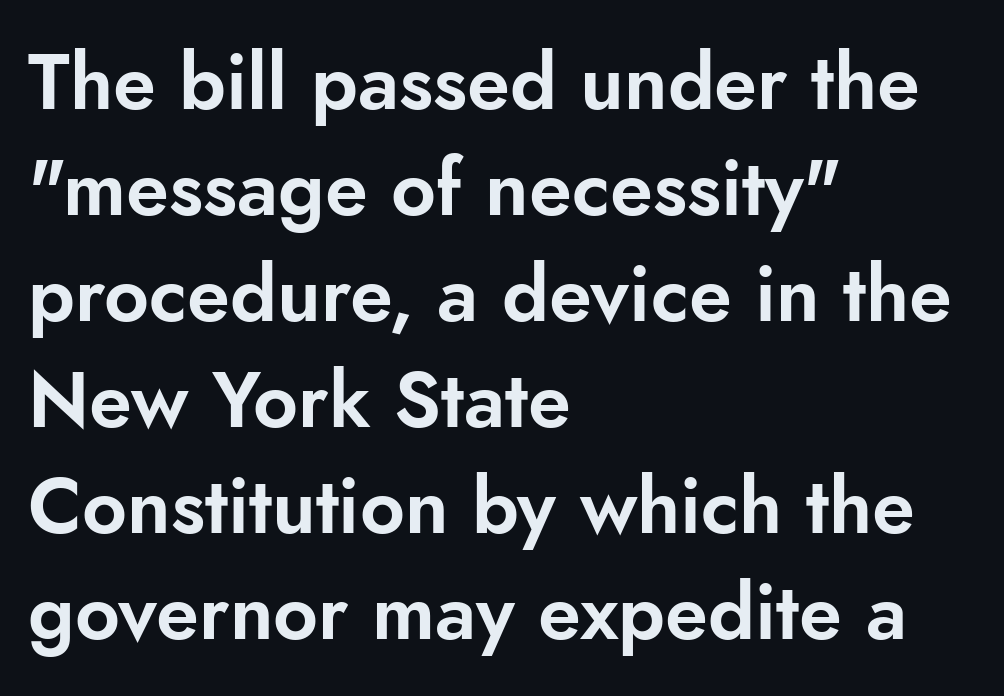
{"serif": "no", "italic": "no", "width": "normal", "stroke_contrast": "low", "x_height": "small", "monospaced": "no", "underline": "no", "align": "left", "line_spacing": "normal", "line_spacing_ratio": 1.36, "letter_spacing": "normal", "letter_spacing_em": 0.0, "glyph_px": 78}
